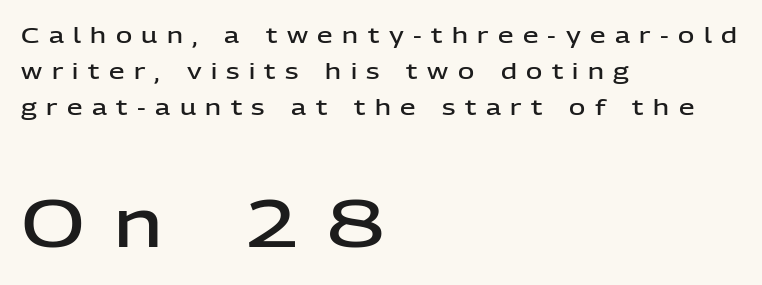
Q: Is the text bold? A: Semi-bold.
Q: Is the text italic (slanted)? A: No, it is upright.
Q: Is the typeface a serif or a sans-serif typeface? A: Sans-serif.
Q: Is the text underlined? A: No.
Q: How is the paragraph aligned? A: Left-aligned.
Q: Is the spacing between letters normal or unusually wide? A: Unusually wide.
Q: Is the spacing between lines tight, normal or loose? A: Normal.
Q: Which block of text is set in a larger size, the first (top) or the second (bottom)? A: The second (bottom) one.
Q: Width (condensed, normal, or wide)? A: Normal.
Q: Stroke contrast? A: Low.
Q: x-height? A: Medium.
Q: Monospaced? A: No.
